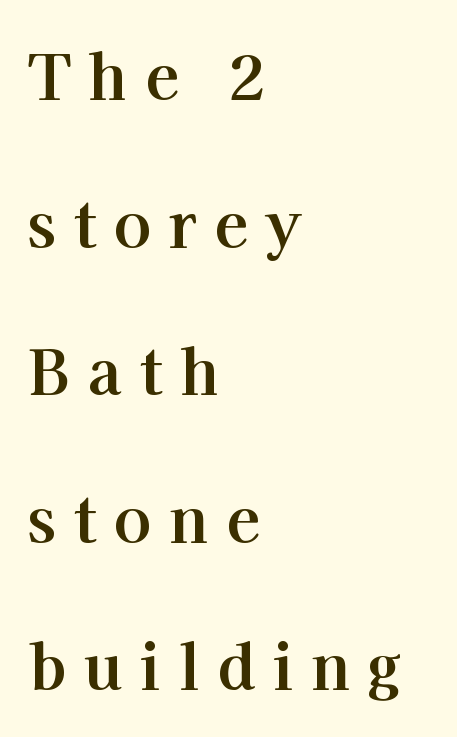
The image shows 62 px bold serif type, upright; set left-aligned, loose line spacing (2.38x), unusually wide letter spacing (+0.28 em), not underlined; high stroke contrast and a medium x-height.
